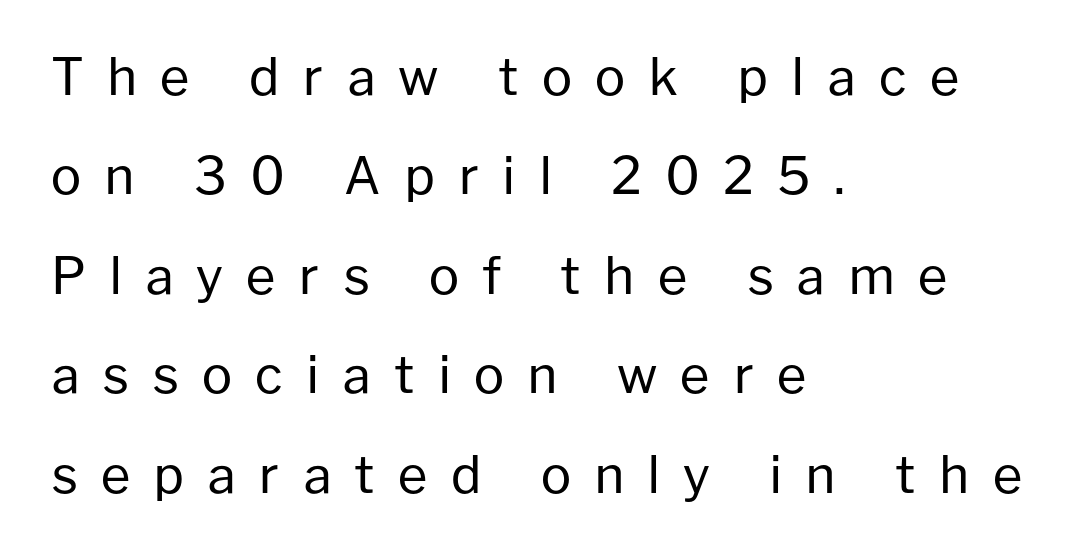
What's the leading like? Stretched, with rows far apart. Typeset ragged right — the left edge is the straight one. Anything drawn beneath the words? Only blank space. Does the type have serifs? No, each stem ends abruptly.
